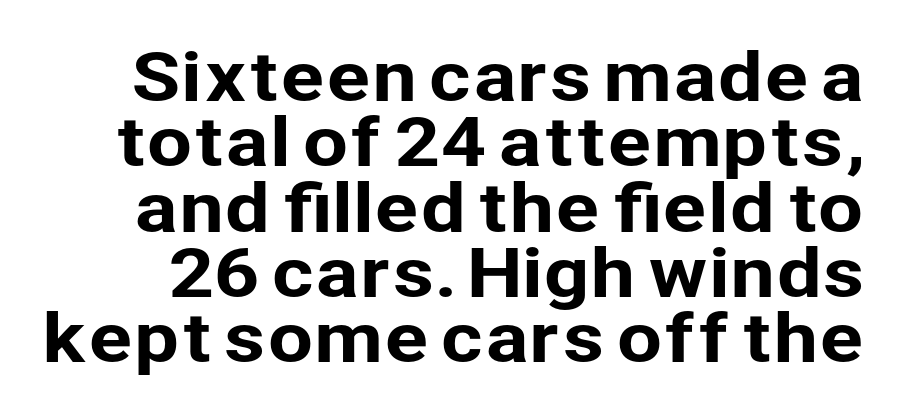
{"serif": "no", "italic": "no", "width": "normal", "stroke_contrast": "low", "x_height": "medium", "monospaced": "no", "underline": "no", "line_spacing": "tight", "line_spacing_ratio": 0.99, "letter_spacing": "normal", "letter_spacing_em": 0.0, "glyph_px": 66}
